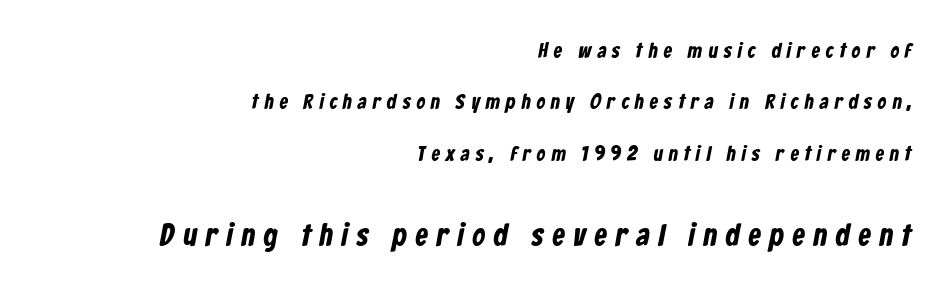
The image shows 31 px condensed sans-serif type; set right-aligned, loose line spacing (2.45x), unusually wide letter spacing (+0.29 em), not underlined; the second (bottom) block is 1.48x larger; low stroke contrast and a medium x-height.
